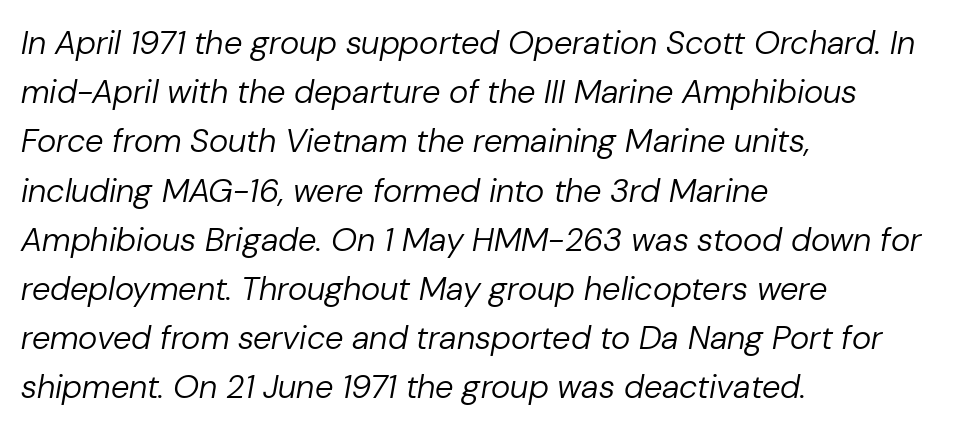
{"italic": "yes", "lean": "right", "slant_degrees": 10, "bold": "no", "weight": "regular", "width": "normal", "stroke_contrast": "low", "x_height": "medium", "monospaced": "no", "underline": "no", "align": "left", "line_spacing": "normal", "line_spacing_ratio": 1.49, "letter_spacing": "normal", "letter_spacing_em": 0.0, "glyph_px": 33}
